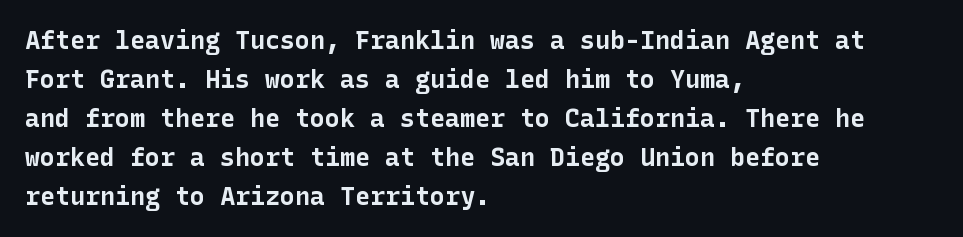
The image shows 25 px bold type, upright; set left-aligned, normal line spacing (1.56x), normal letter spacing, not underlined.
